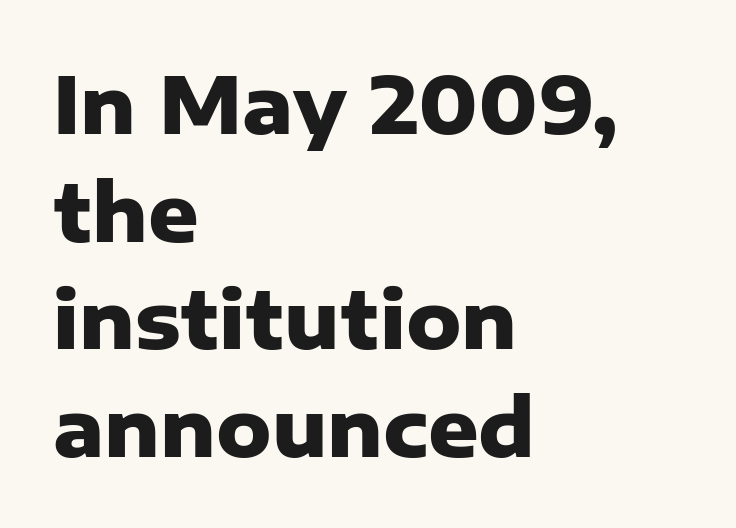
{"serif": "no", "italic": "no", "bold": "yes", "weight": "heavy", "width": "normal", "stroke_contrast": "low", "x_height": "medium", "monospaced": "no", "underline": "no", "align": "left", "line_spacing": "normal", "line_spacing_ratio": 1.38, "letter_spacing": "normal", "letter_spacing_em": 0.0, "glyph_px": 78}
